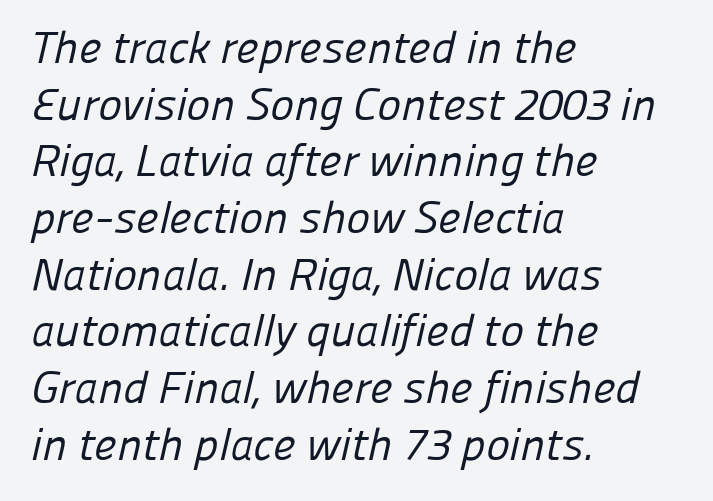
{"serif": "no", "bold": "no", "weight": "regular", "width": "normal", "stroke_contrast": "low", "x_height": "medium", "monospaced": "no", "underline": "no", "align": "left", "line_spacing": "normal", "line_spacing_ratio": 1.26, "letter_spacing": "normal", "letter_spacing_em": 0.0, "glyph_px": 45}
